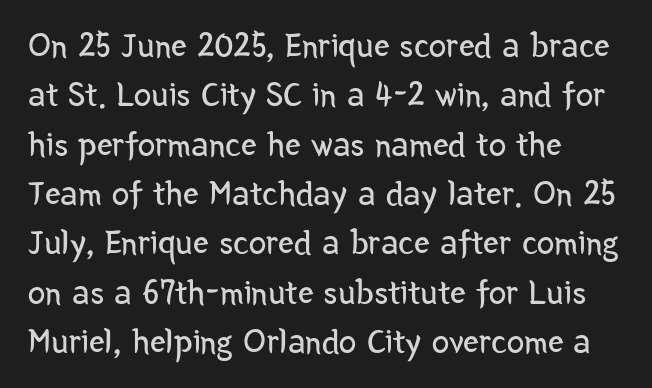
Q: Is the text bold? A: No.
Q: Is the text italic (slanted)? A: No, it is upright.
Q: Is the typeface a serif or a sans-serif typeface? A: Sans-serif.
Q: Is the text underlined? A: No.
Q: How is the paragraph aligned? A: Left-aligned.
Q: Is the spacing between letters normal or unusually wide? A: Normal.
Q: Is the spacing between lines tight, normal or loose? A: Normal.
Q: Width (condensed, normal, or wide)? A: Condensed.
Q: Stroke contrast? A: Low.
Q: x-height? A: Medium.
Q: Monospaced? A: No.
